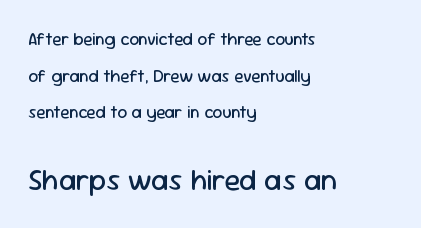
The image shows 29 px regular-weight sans-serif type, upright; set left-aligned, loose line spacing (2.16x), normal letter spacing, not underlined; the second (bottom) block is 1.71x larger; low stroke contrast and a medium x-height.
